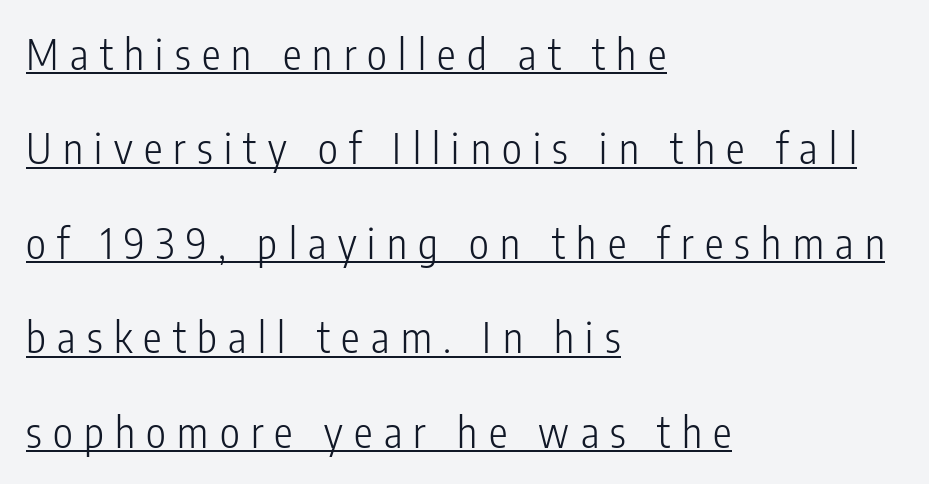
{"serif": "no", "italic": "no", "bold": "no", "weight": "light", "width": "condensed", "stroke_contrast": "low", "x_height": "medium", "monospaced": "no", "underline": "yes", "align": "left", "line_spacing": "loose", "line_spacing_ratio": 2.25, "letter_spacing": "wide", "letter_spacing_em": 0.27, "glyph_px": 42}
